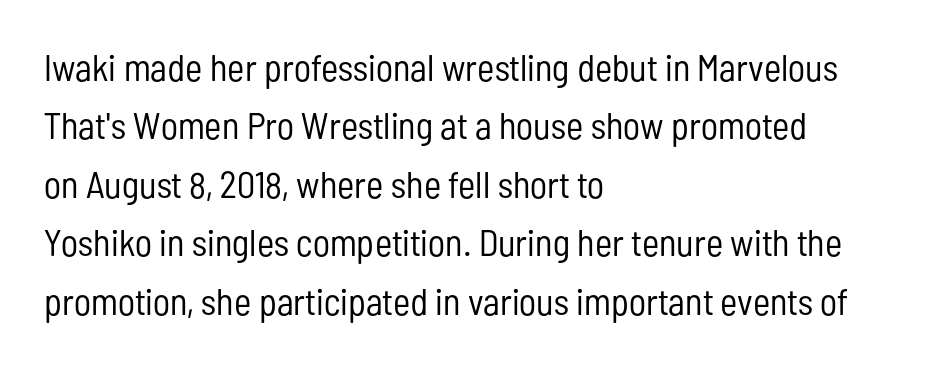
Each word holds together tightly as a unit, with standard inter-letter gaps. Bare-footed words on every line. Posture: vertical. Varying glyph widths throughout — classic text-font behaviour. Regarding serifs, this sample does without them. All the whitespace from short lines collects on the right.
